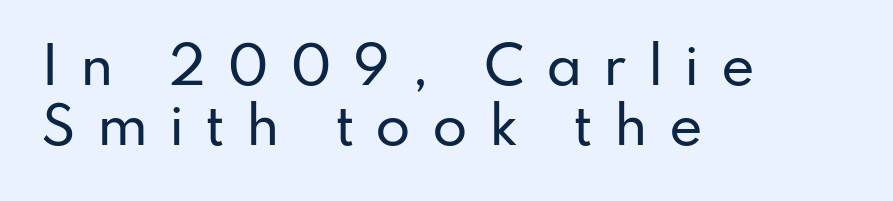
The image shows 51 px sans-serif type, upright; set left-aligned, line spacing 1.18x, unusually wide letter spacing (+0.41 em), not underlined; low stroke contrast and a small x-height.
